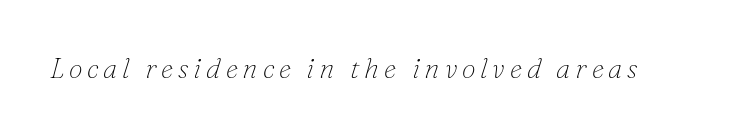
{"serif": "yes", "italic": "yes", "lean": "right", "slant_degrees": 16, "bold": "no", "weight": "thin", "width": "normal", "stroke_contrast": "low", "x_height": "small", "monospaced": "no", "underline": "no", "glyph_px": 28}
